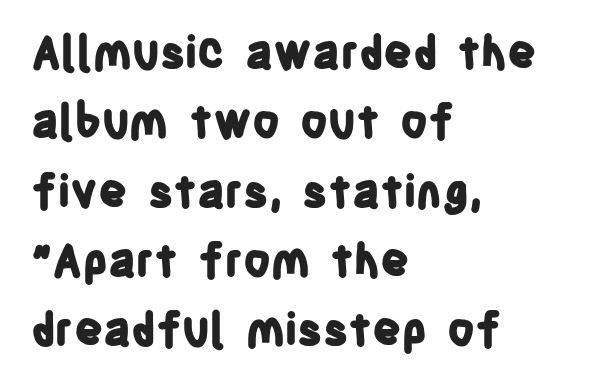
Every row of glyphs begins at an identical x-position on the left. If you drew a line through each stem, it would be perfectly vertical. Nothing sits at the stroke ends, so this counts as sans-serif. The passage shown is emphatically bold. Compared with typical paragraphs, the rows here are spaced about the same. No extra tracking has been applied to these lines.
